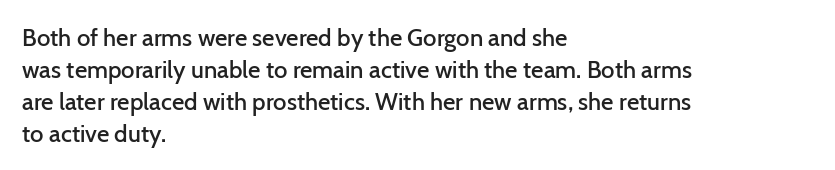
The foot of each line stays bare and open. Weight check: semibold — heavier than regular, not quite bold. Summary of vertical rhythm: regular, with standard interline spacing. Alignment: flush left.
